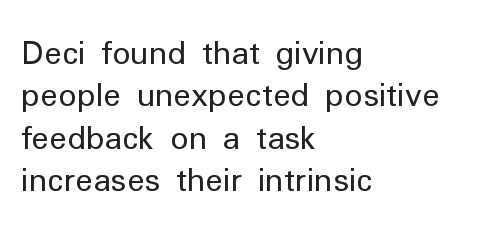
{"serif": "no", "italic": "no", "bold": "no", "weight": "regular", "width": "normal", "stroke_contrast": "low", "x_height": "medium", "monospaced": "no", "underline": "no", "align": "left", "line_spacing": "normal", "line_spacing_ratio": 1.37, "letter_spacing": "normal", "letter_spacing_em": 0.0, "glyph_px": 31}
